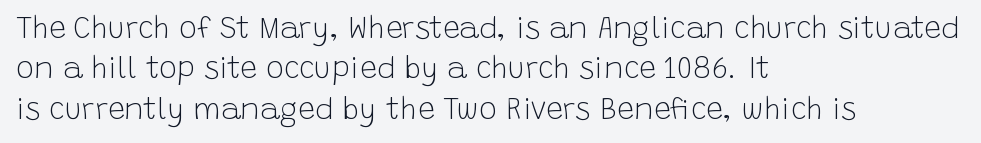
Q: Is the text bold? A: No.
Q: Is the text italic (slanted)? A: No, it is upright.
Q: Is the typeface a serif or a sans-serif typeface? A: Sans-serif.
Q: Is the text underlined? A: No.
Q: How is the paragraph aligned? A: Left-aligned.
Q: Is the spacing between letters normal or unusually wide? A: Normal.
Q: Is the spacing between lines tight, normal or loose? A: Normal.
Q: Width (condensed, normal, or wide)? A: Normal.
Q: Stroke contrast? A: Low.
Q: x-height? A: Large.
Q: Monospaced? A: No.
